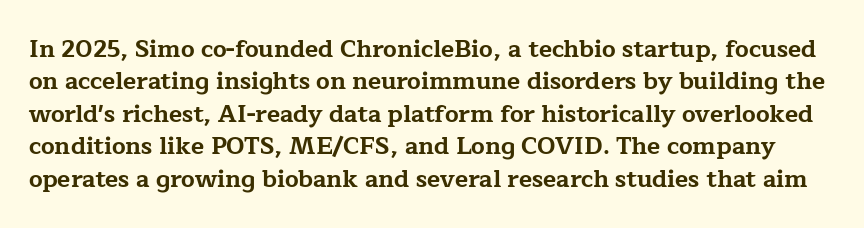
Q: Is the text bold? A: Yes.
Q: Is the text italic (slanted)? A: No, it is upright.
Q: Is the text underlined? A: No.
Q: Is the spacing between letters normal or unusually wide? A: Normal.
Q: Is the spacing between lines tight, normal or loose? A: Normal.
